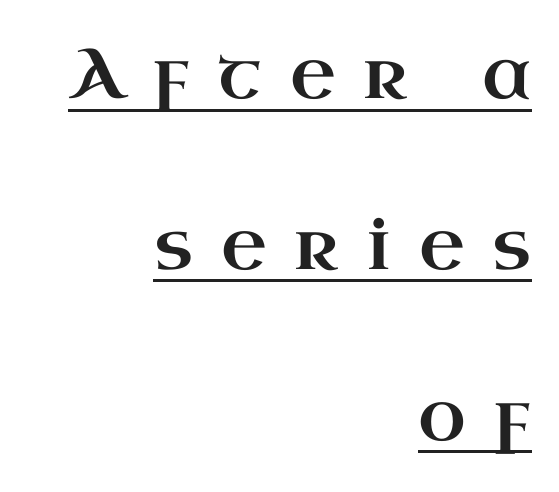
Q: Is the text italic (slanted)? A: No, it is upright.
Q: Is the typeface a serif or a sans-serif typeface? A: Serif.
Q: Is the text underlined? A: Yes.
Q: How is the paragraph aligned? A: Right-aligned.
Q: Is the spacing between letters normal or unusually wide? A: Unusually wide.
Q: Is the spacing between lines tight, normal or loose? A: Loose.
Q: Width (condensed, normal, or wide)? A: Wide.
Q: Stroke contrast? A: High.
Q: x-height? A: Small.
Q: Monospaced? A: No.
